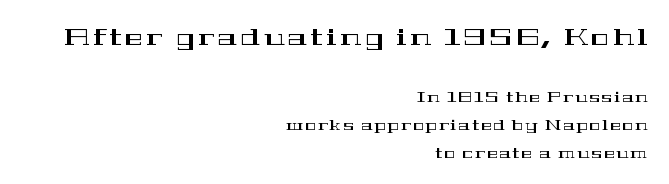
The image shows 24 px text type, upright; set right-aligned, loose line spacing (1.99x), not underlined; the first (top) block is 1.71x larger.
